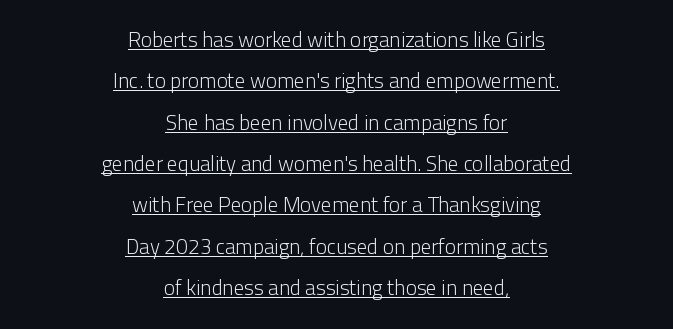
{"italic": "no", "bold": "no", "underline": "yes", "align": "center", "line_spacing": "loose", "line_spacing_ratio": 1.97, "letter_spacing": "normal", "letter_spacing_em": 0.0, "glyph_px": 21}
